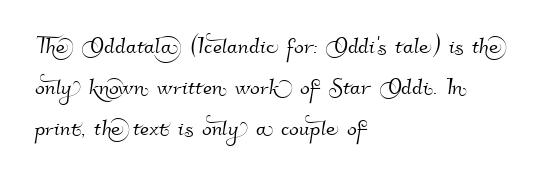
{"serif": "no", "width": "normal", "stroke_contrast": "high", "x_height": "small", "monospaced": "no", "underline": "no", "align": "left", "line_spacing": "normal", "line_spacing_ratio": 1.41, "letter_spacing": "normal", "letter_spacing_em": 0.0, "glyph_px": 29}
